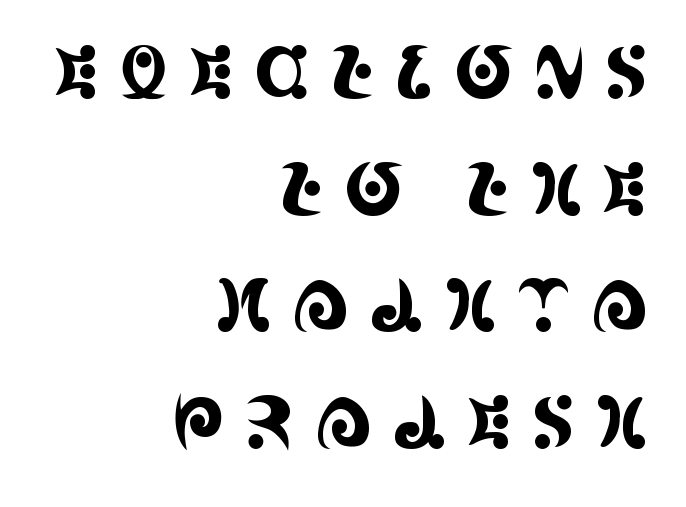
The image shows 72 px condensed serif type, upright; set right-aligned, normal line spacing (1.62x), unusually wide letter spacing (+0.26 em), not underlined; a large x-height.
